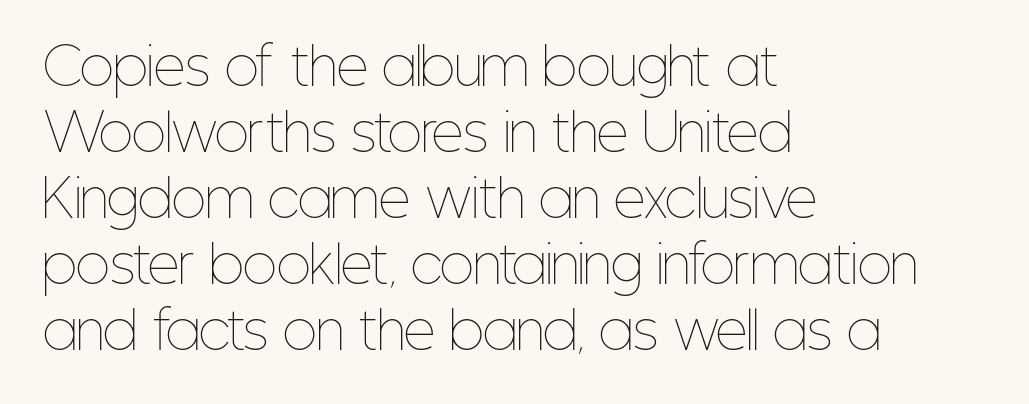
{"italic": "no", "bold": "no", "weight": "thin", "width": "condensed", "stroke_contrast": "low", "x_height": "medium", "monospaced": "no", "underline": "no", "align": "left", "line_spacing": "normal", "line_spacing_ratio": 1.32, "letter_spacing": "normal", "letter_spacing_em": 0.0, "glyph_px": 50}
